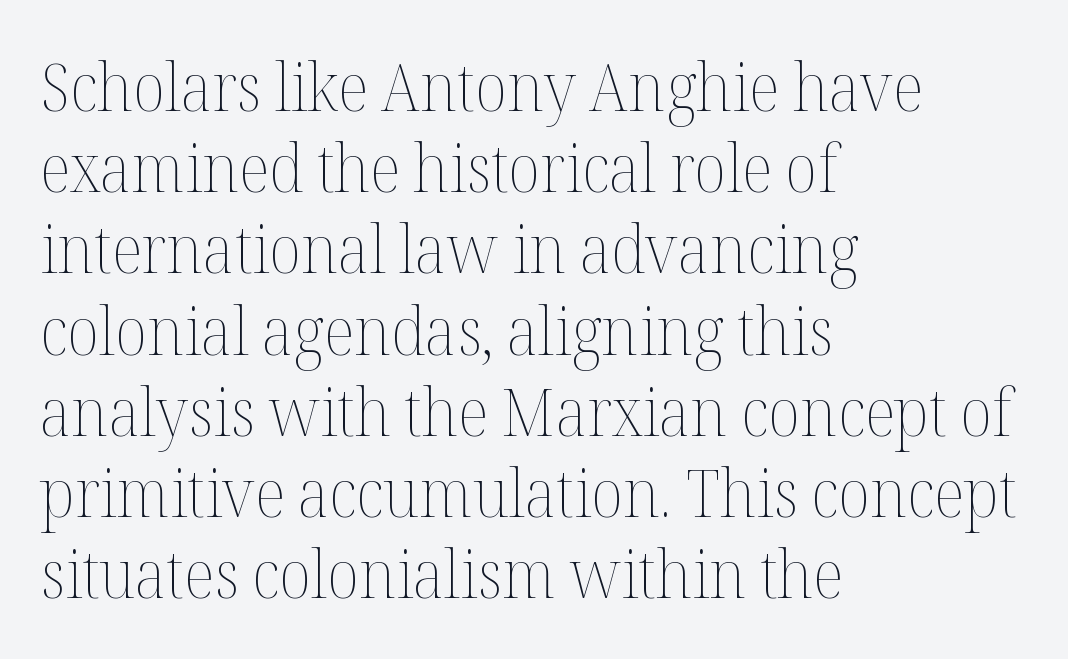
{"italic": "no", "bold": "no", "weight": "thin", "width": "normal", "stroke_contrast": "medium", "x_height": "medium", "monospaced": "no", "underline": "no", "align": "left", "line_spacing_ratio": 1.23, "letter_spacing": "normal", "letter_spacing_em": 0.0, "glyph_px": 66}
